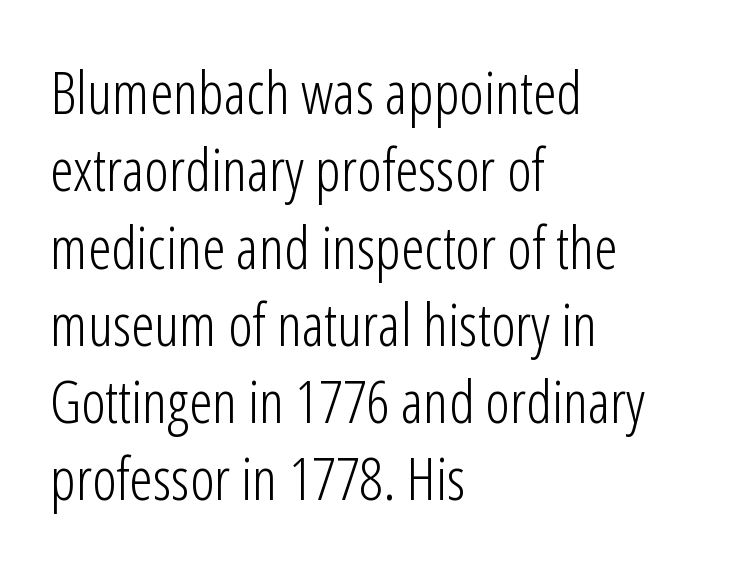
Q: Is the text bold? A: No.
Q: Is the text italic (slanted)? A: No, it is upright.
Q: Is the typeface a serif or a sans-serif typeface? A: Sans-serif.
Q: Is the text underlined? A: No.
Q: How is the paragraph aligned? A: Left-aligned.
Q: Is the spacing between letters normal or unusually wide? A: Normal.
Q: Is the spacing between lines tight, normal or loose? A: Normal.
Q: Width (condensed, normal, or wide)? A: Condensed.
Q: Stroke contrast? A: Low.
Q: x-height? A: Medium.
Q: Monospaced? A: No.
